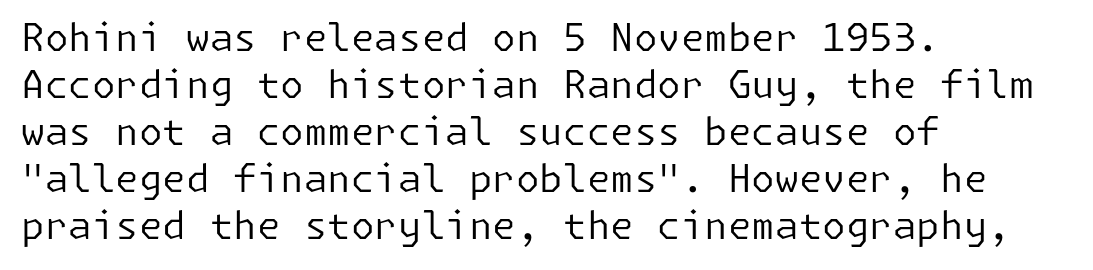
Q: Is the text bold? A: No.
Q: Is the text italic (slanted)? A: No, it is upright.
Q: Is the typeface a serif or a sans-serif typeface? A: Sans-serif.
Q: Is the text underlined? A: No.
Q: How is the paragraph aligned? A: Left-aligned.
Q: Is the spacing between letters normal or unusually wide? A: Normal.
Q: Width (condensed, normal, or wide)? A: Normal.
Q: Stroke contrast? A: Low.
Q: x-height? A: Medium.
